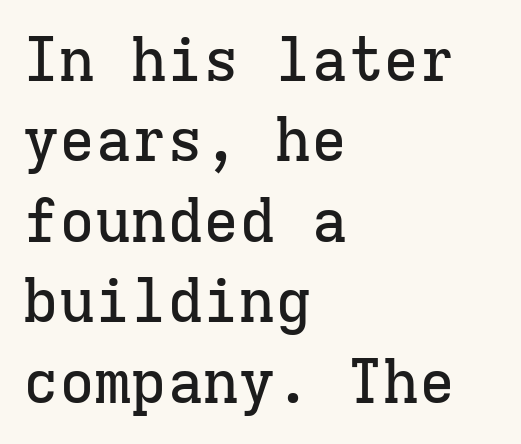
The image shows 60 px serif type, upright, monospaced; set left-aligned, normal line spacing (1.34x), normal letter spacing, not underlined; low stroke contrast and a medium x-height.
